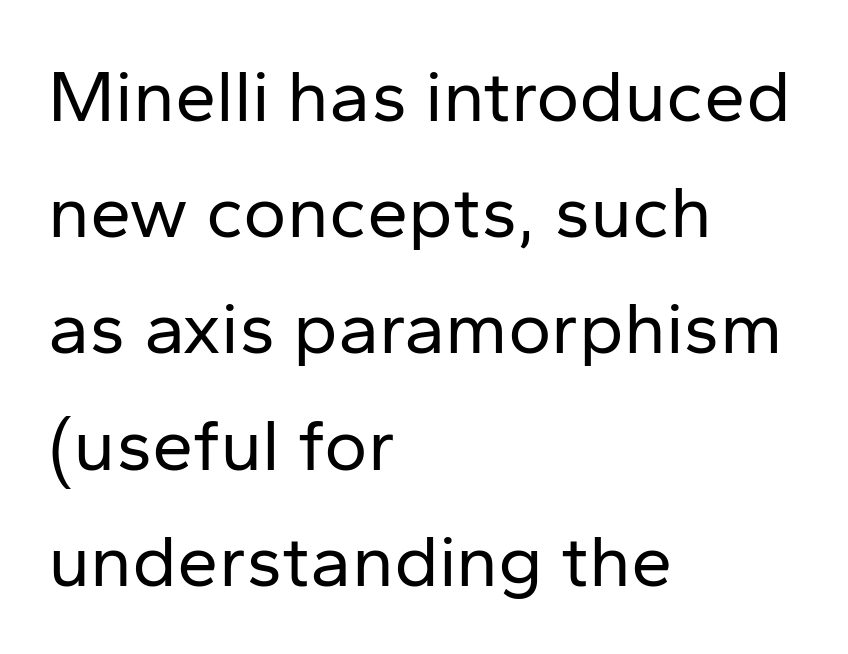
{"serif": "no", "italic": "no", "bold": "no", "weight": "regular", "width": "normal", "stroke_contrast": "low", "x_height": "medium", "monospaced": "no", "underline": "no", "align": "left", "line_spacing": "normal", "line_spacing_ratio": 1.57, "letter_spacing": "normal", "letter_spacing_em": 0.0, "glyph_px": 74}
